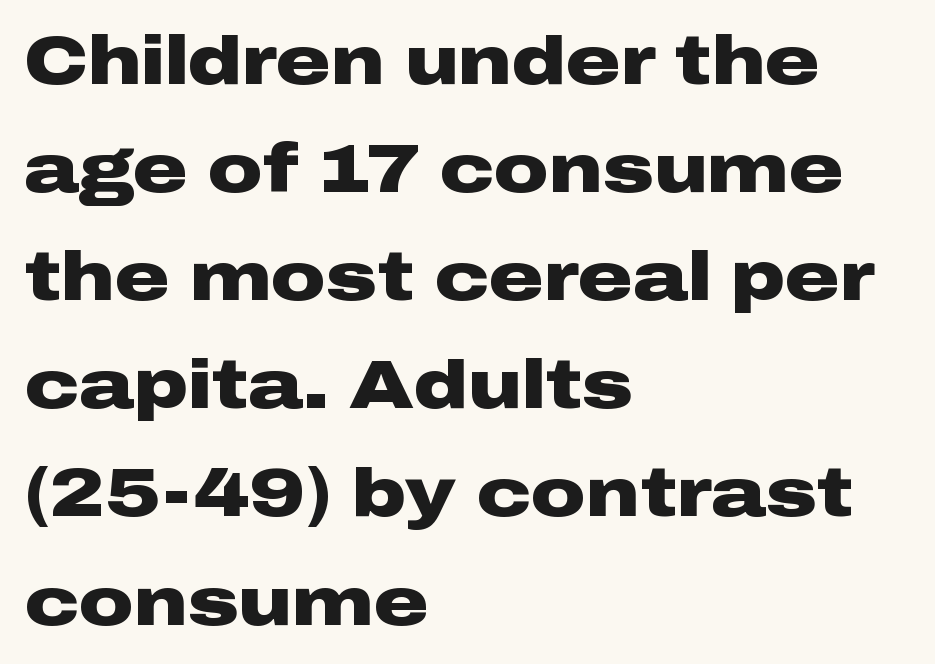
{"serif": "no", "italic": "no", "bold": "yes", "weight": "heavy", "width": "wide", "stroke_contrast": "low", "x_height": "medium", "monospaced": "no", "underline": "no", "align": "left", "line_spacing": "normal", "line_spacing_ratio": 1.59, "letter_spacing": "normal", "letter_spacing_em": 0.0, "glyph_px": 68}
